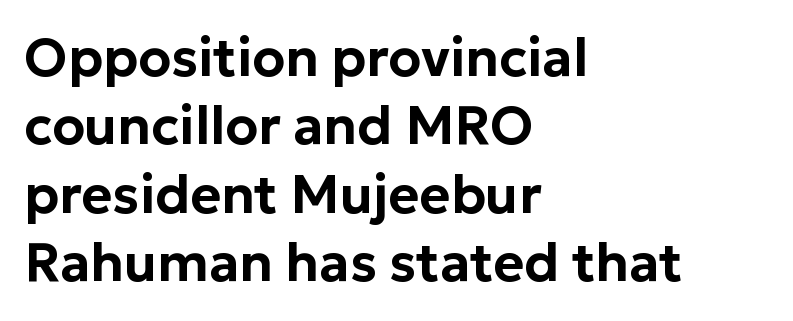
Q: Is the text italic (slanted)? A: No, it is upright.
Q: Is the typeface a serif or a sans-serif typeface? A: Sans-serif.
Q: Is the text underlined? A: No.
Q: How is the paragraph aligned? A: Left-aligned.
Q: Is the spacing between letters normal or unusually wide? A: Normal.
Q: Is the spacing between lines tight, normal or loose? A: Normal.
Q: Width (condensed, normal, or wide)? A: Normal.
Q: Stroke contrast? A: Low.
Q: x-height? A: Medium.
Q: Monospaced? A: No.
